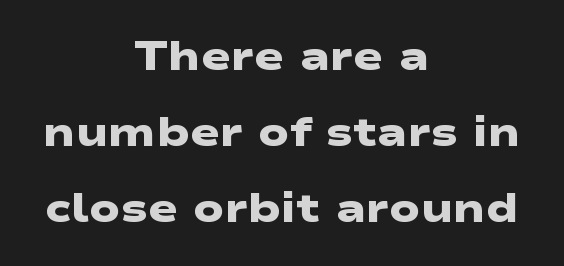
Q: Is the text bold? A: Yes.
Q: Is the typeface a serif or a sans-serif typeface? A: Sans-serif.
Q: Is the text underlined? A: No.
Q: How is the paragraph aligned? A: Centered.
Q: Is the spacing between letters normal or unusually wide? A: Normal.
Q: Is the spacing between lines tight, normal or loose? A: Loose.
Q: Width (condensed, normal, or wide)? A: Wide.
Q: Stroke contrast? A: Low.
Q: x-height? A: Medium.
Q: Monospaced? A: No.
